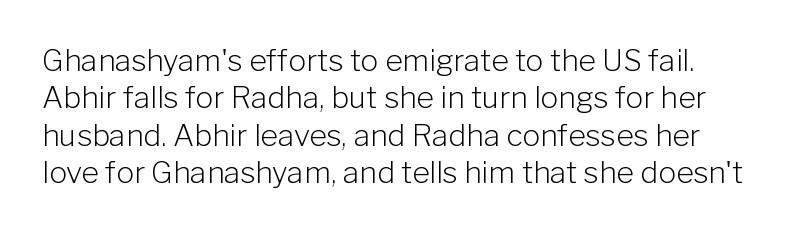
The image shows 30 px light sans-serif type, upright; set normal line spacing (1.25x), normal letter spacing, not underlined; low stroke contrast and a medium x-height.
